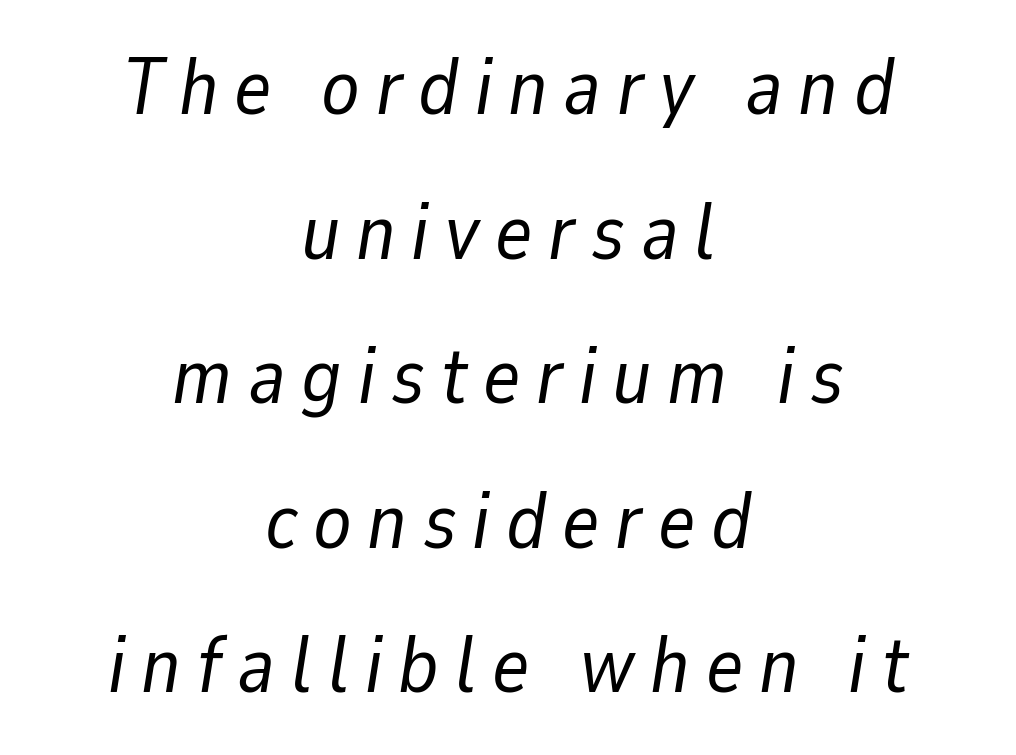
Q: Is the text bold? A: No.
Q: Is the text italic (slanted)? A: Yes, it leans right by about 9 degrees.
Q: Is the text underlined? A: No.
Q: How is the paragraph aligned? A: Centered.
Q: Is the spacing between letters normal or unusually wide? A: Unusually wide.
Q: Width (condensed, normal, or wide)? A: Normal.
Q: Stroke contrast? A: Low.
Q: x-height? A: Medium.
Q: Monospaced? A: No.
